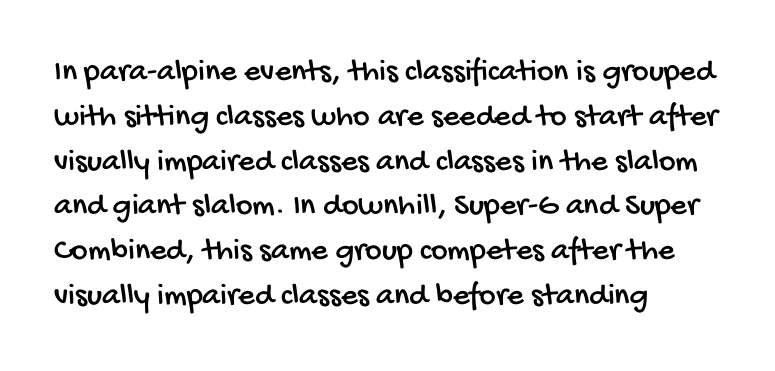
Q: Is the typeface a serif or a sans-serif typeface? A: Sans-serif.
Q: Is the text underlined? A: No.
Q: How is the paragraph aligned? A: Left-aligned.
Q: Is the spacing between letters normal or unusually wide? A: Normal.
Q: Is the spacing between lines tight, normal or loose? A: Normal.
Q: Width (condensed, normal, or wide)? A: Condensed.
Q: Stroke contrast? A: Low.
Q: x-height? A: Large.
Q: Monospaced? A: No.
